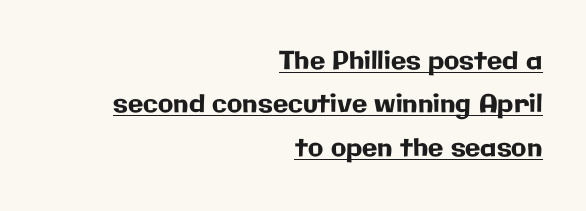
Q: Is the text italic (slanted)? A: No, it is upright.
Q: Is the text underlined? A: Yes.
Q: How is the paragraph aligned? A: Right-aligned.
Q: Is the spacing between letters normal or unusually wide? A: Normal.
